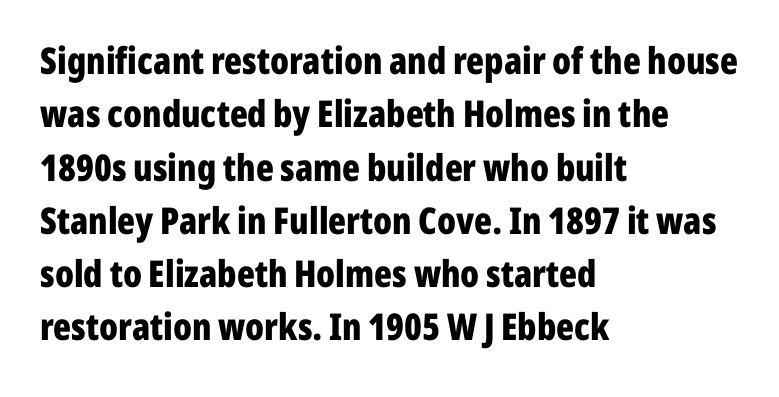
{"serif": "no", "italic": "no", "bold": "yes", "weight": "bold", "width": "condensed", "stroke_contrast": "low", "x_height": "medium", "monospaced": "no", "underline": "no", "align": "left", "line_spacing": "normal", "line_spacing_ratio": 1.44, "letter_spacing": "normal", "letter_spacing_em": 0.0, "glyph_px": 37}
